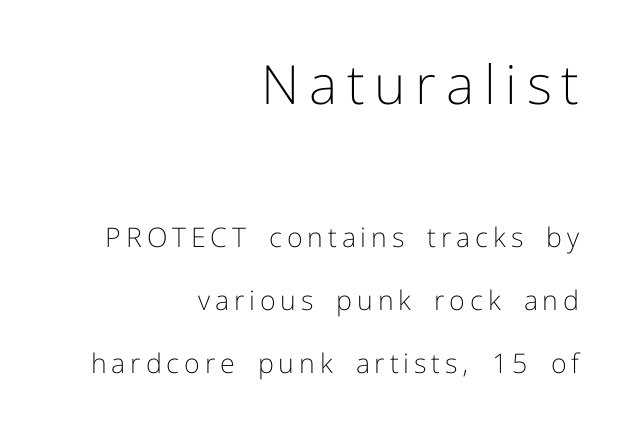
{"serif": "no", "italic": "no", "bold": "no", "weight": "light", "width": "normal", "stroke_contrast": "low", "x_height": "medium", "monospaced": "no", "underline": "no", "align": "right", "line_spacing": "loose", "line_spacing_ratio": 2.34, "larger_block": "first", "size_ratio": 2.0, "glyph_px": 54}
